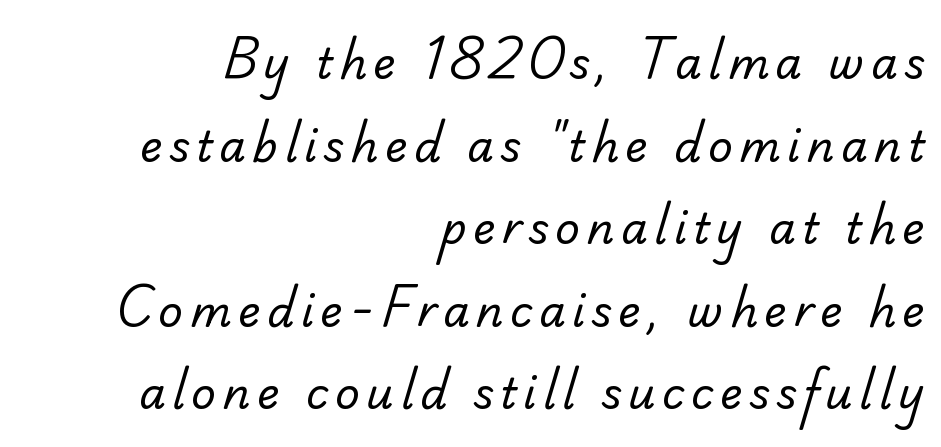
These lines are rendered in a variable-pitch font. This sample is right-justified, so line beginnings fall wherever the words allow. The type family on display is of the sans-serif kind. Just letters on the line, the space beneath them empty. Students, observe: this is what heavily led, spacious text looks like.
